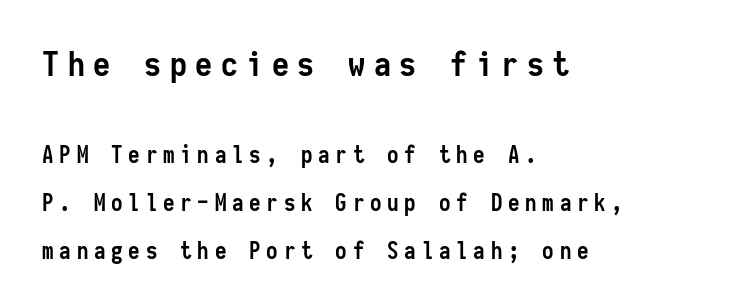
Is this a fixed-width face? Yes — each glyph sits in an identical cell. The passage shown has open, widely tracked lettering throughout. Each glyph is drawn with heavy, bold strokes. The font family rendered here belongs to the sans-serif group. Caption: upper text group enlarged, lower text group reduced. This rendering uses left alignment, leaving the right contour irregular.
